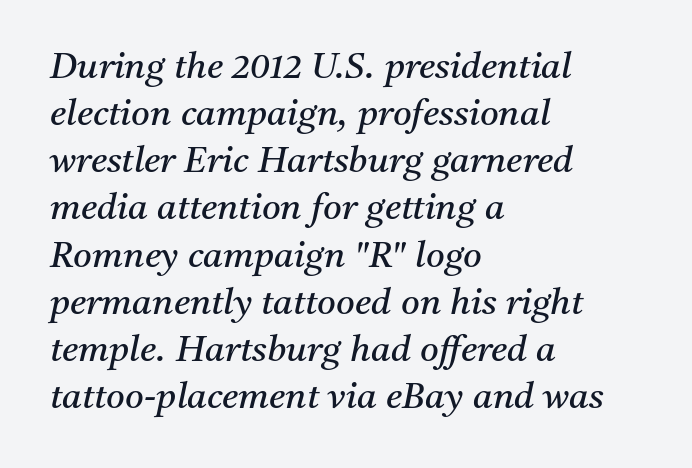
The image shows 36 px regular-weight serif type, italic (leaning right); set left-aligned, normal line spacing (1.31x), normal letter spacing, not underlined; medium stroke contrast and a medium x-height.
